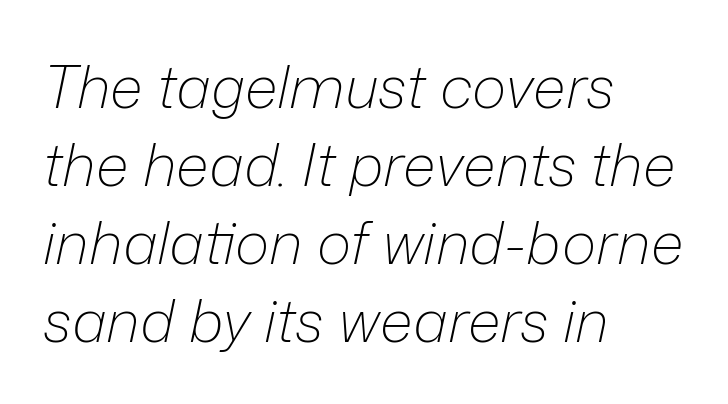
The image shows 59 px light type, italic (leaning right); set left-aligned, normal line spacing (1.32x), normal letter spacing, not underlined; low stroke contrast and a medium x-height.
